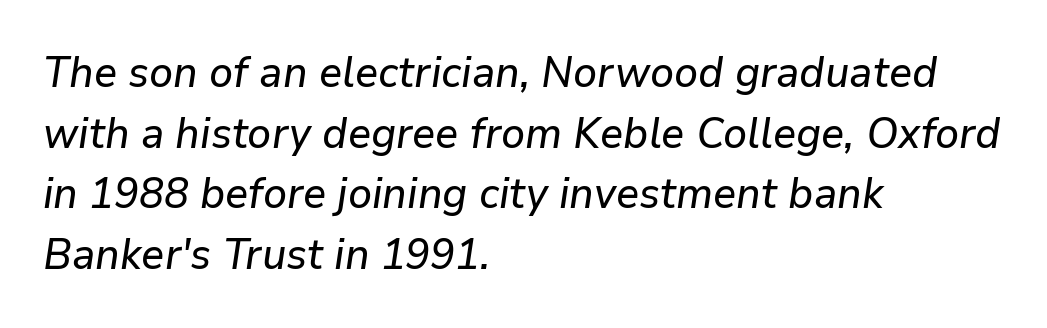
Clear beneath every line of the passage. The vertical gap from one line to the next is medium. Is this a fixed-width face? No — the glyphs have proportional, varying widths. Quick note: italic.
